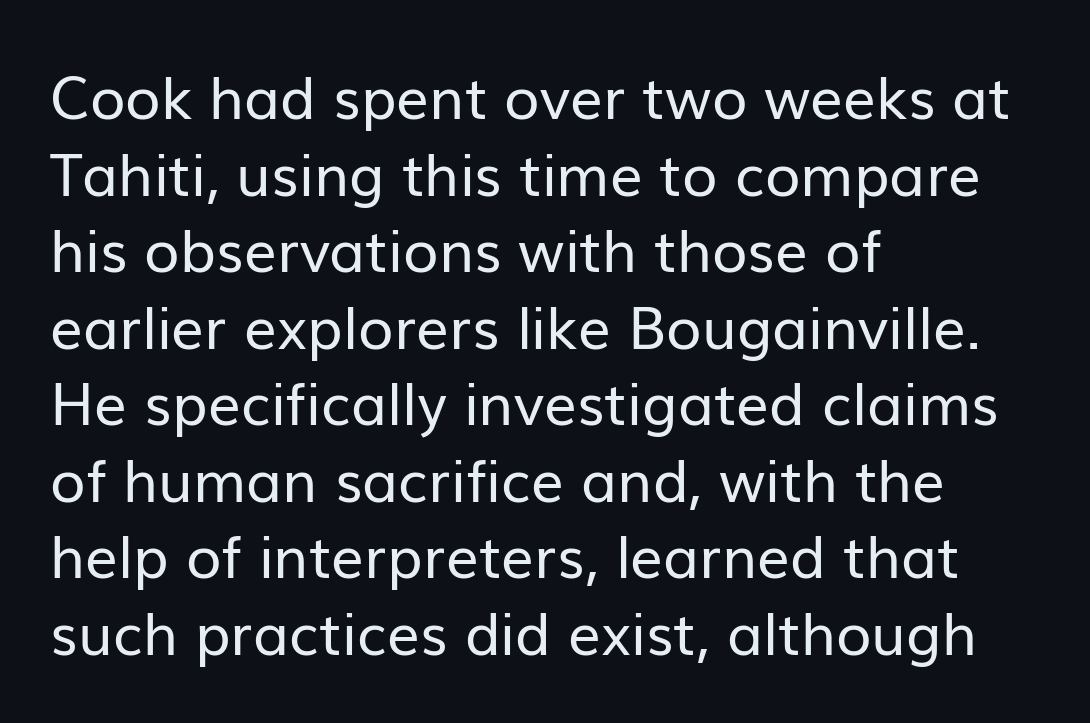
The image shows 58 px regular-weight sans-serif type, upright; set left-aligned, normal line spacing (1.32x), normal letter spacing, not underlined; low stroke contrast and a medium x-height.
